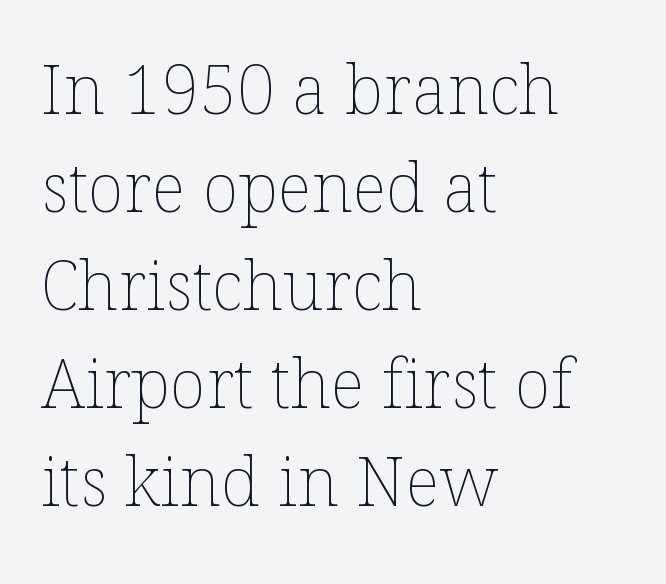
{"italic": "no", "bold": "no", "weight": "thin", "width": "normal", "stroke_contrast": "low", "x_height": "medium", "monospaced": "no", "underline": "no", "align": "left", "line_spacing": "normal", "line_spacing_ratio": 1.44, "letter_spacing": "normal", "letter_spacing_em": 0.0, "glyph_px": 68}
